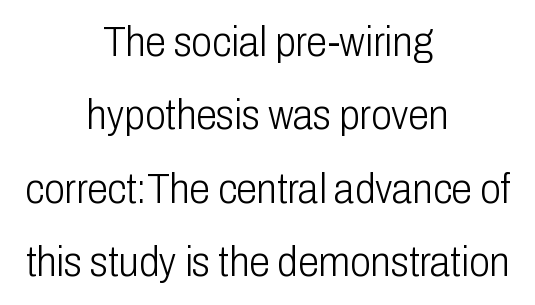
How are the letters spaced? Ordinarily, with no added tracking. Character widths vary here, with narrow letters taking less room than wide ones. Look at the bottom of the vertical strokes: they stop flat, with no serifs. This is roman type, the default non-slanted kind. Centered paragraph, ragged on both sides. Heft: none added — not bold.
